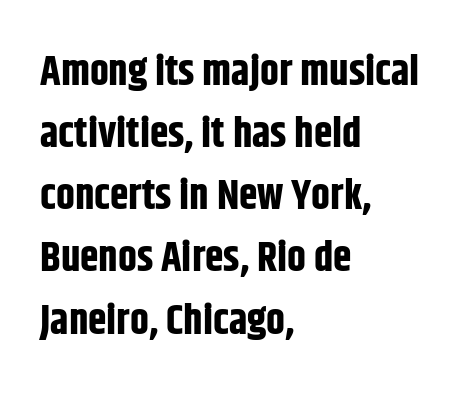
{"serif": "no", "italic": "no", "bold": "yes", "weight": "bold", "width": "condensed", "stroke_contrast": "low", "x_height": "large", "monospaced": "no", "underline": "no", "align": "left", "line_spacing": "normal", "line_spacing_ratio": 1.48, "letter_spacing": "normal", "letter_spacing_em": 0.0, "glyph_px": 42}
